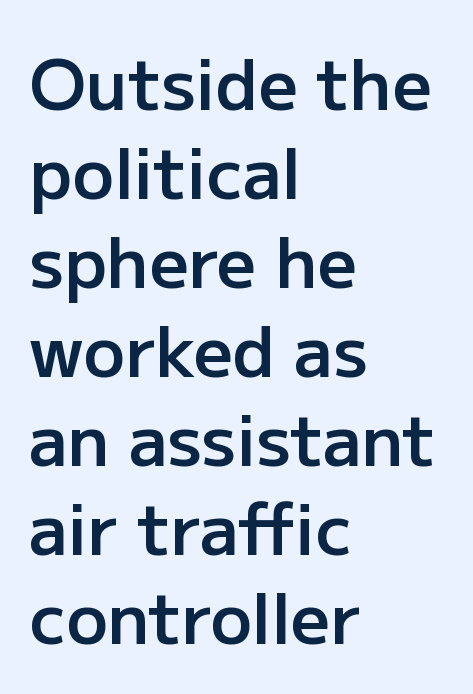
The image shows 69 px semibold sans-serif type, upright; set left-aligned, normal line spacing (1.29x), normal letter spacing, not underlined; low stroke contrast and a medium x-height.
